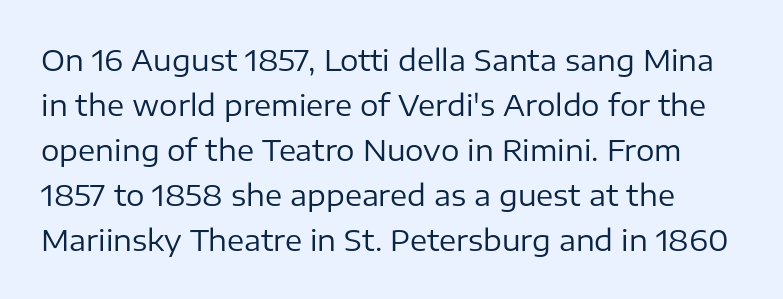
Letterform terminals end flat and unadorned throughout the passage. Caption: face not bold, strokes unweighted. Each new line begins a customary step beneath the previous one. Every stem runs plumb, perpendicular to the baseline.
